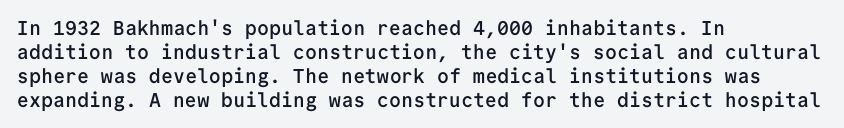
The setting favours the left margin, as ordinary paragraphs usually do. The typesetting leans somewhat heavy: a semibold. Characters remain perfectly vertical along every line. Look at the tracking — it's just the regular setting, nothing added. Beneath every word, the page is bare.
